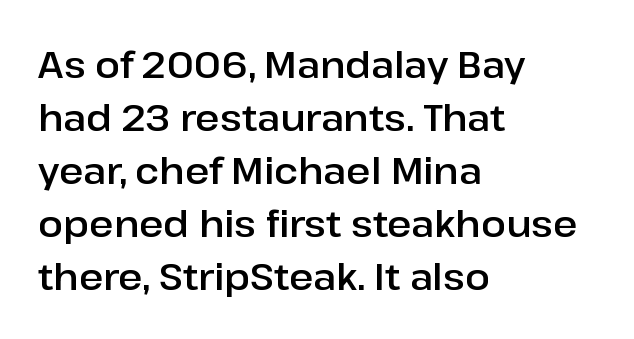
Q: Is the text italic (slanted)? A: No, it is upright.
Q: Is the typeface a serif or a sans-serif typeface? A: Sans-serif.
Q: Is the text underlined? A: No.
Q: How is the paragraph aligned? A: Left-aligned.
Q: Is the spacing between letters normal or unusually wide? A: Normal.
Q: Is the spacing between lines tight, normal or loose? A: Normal.
Q: Width (condensed, normal, or wide)? A: Normal.
Q: Stroke contrast? A: Low.
Q: x-height? A: Medium.
Q: Monospaced? A: No.
